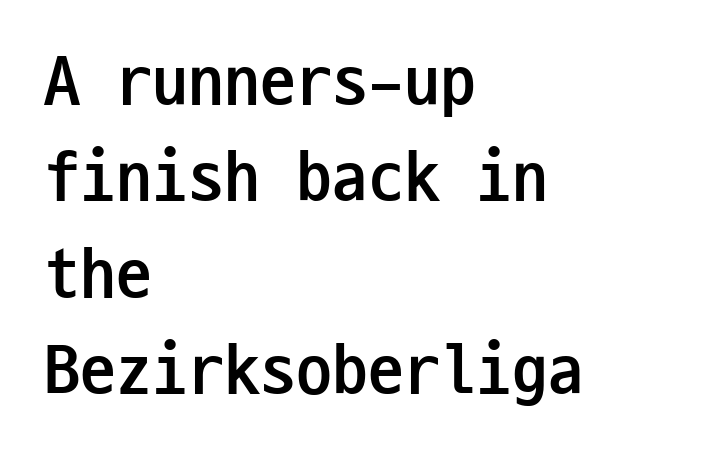
The image shows 72 px semibold, condensed sans-serif type, upright, monospaced; set left-aligned, normal line spacing (1.34x), normal letter spacing, not underlined; low stroke contrast and a medium x-height.
